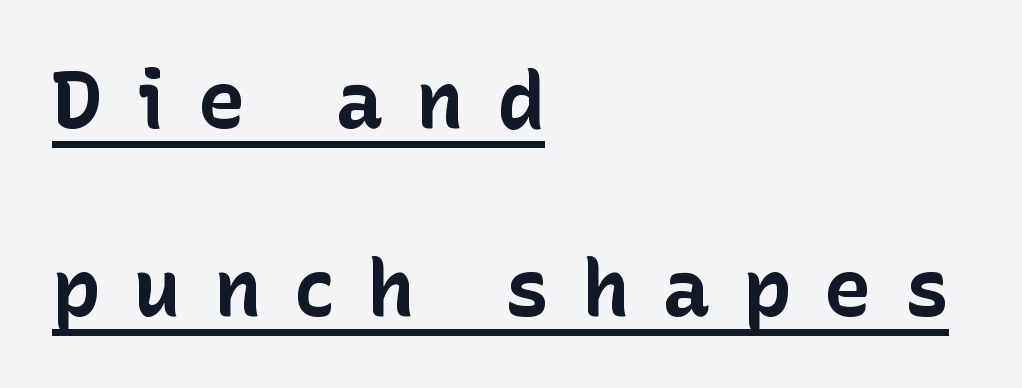
The image shows 80 px bold sans-serif type, upright; set left-aligned, loose line spacing (2.35x), unusually wide letter spacing (+0.41 em), underlined; low stroke contrast and a medium x-height.
